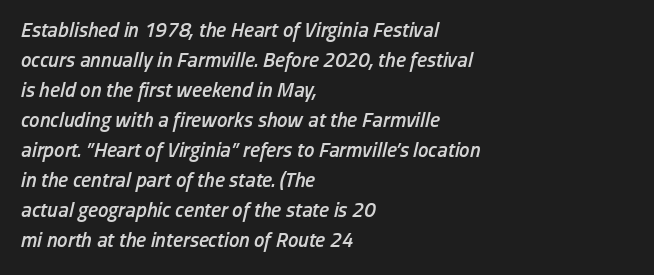
Q: Is the text bold? A: Semi-bold.
Q: Is the text italic (slanted)? A: Yes, it leans right by about 13 degrees.
Q: Is the text underlined? A: No.
Q: How is the paragraph aligned? A: Left-aligned.
Q: Is the spacing between letters normal or unusually wide? A: Normal.
Q: Is the spacing between lines tight, normal or loose? A: Normal.
